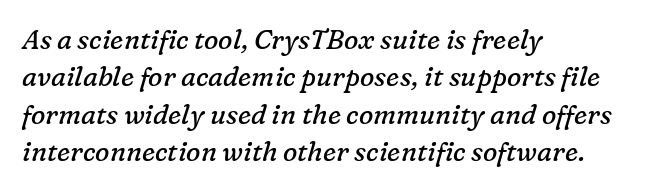
{"italic": "yes", "lean": "right", "slant_degrees": 16, "bold": "no", "underline": "no", "align": "left", "line_spacing": "normal", "line_spacing_ratio": 1.38, "letter_spacing": "normal", "letter_spacing_em": 0.0, "glyph_px": 27}
